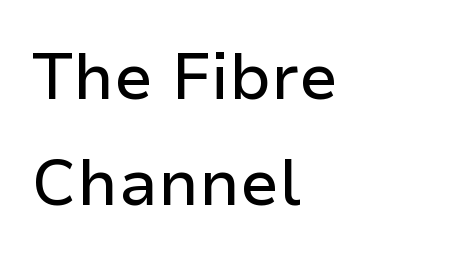
The face used here is a sans, in the tradition of grotesques and geometrics. In terms of leading, this rendering sits right in the middle. Looks like regular typesetting: each glyph gets only the width it needs. Type without underlining. Each line starts at the same left margin while the right side varies.
